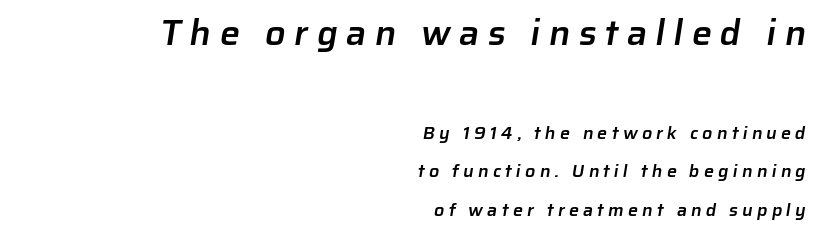
Q: Is the text bold? A: Semi-bold.
Q: Is the typeface a serif or a sans-serif typeface? A: Sans-serif.
Q: Is the text underlined? A: No.
Q: How is the paragraph aligned? A: Right-aligned.
Q: Is the spacing between letters normal or unusually wide? A: Unusually wide.
Q: Is the spacing between lines tight, normal or loose? A: Loose.
Q: Which block of text is set in a larger size, the first (top) or the second (bottom)? A: The first (top) one.
Q: Width (condensed, normal, or wide)? A: Normal.
Q: Stroke contrast? A: Low.
Q: x-height? A: Medium.
Q: Monospaced? A: No.
